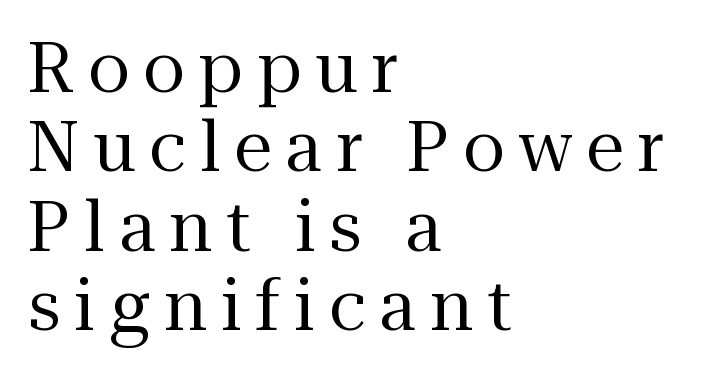
Q: Is the text bold? A: No.
Q: Is the text italic (slanted)? A: No, it is upright.
Q: Is the typeface a serif or a sans-serif typeface? A: Serif.
Q: Is the text underlined? A: No.
Q: How is the paragraph aligned? A: Left-aligned.
Q: Is the spacing between letters normal or unusually wide? A: Unusually wide.
Q: Is the spacing between lines tight, normal or loose? A: Tight.
Q: Width (condensed, normal, or wide)? A: Normal.
Q: Stroke contrast? A: Medium.
Q: x-height? A: Medium.
Q: Monospaced? A: No.
